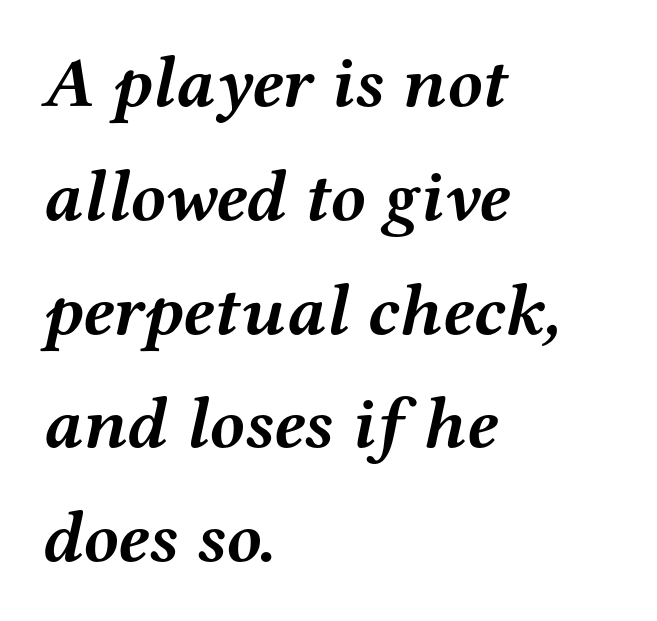
{"serif": "yes", "italic": "yes", "lean": "right", "slant_degrees": 12, "bold": "yes", "weight": "semibold", "width": "wide", "stroke_contrast": "medium", "x_height": "medium", "monospaced": "no", "underline": "no", "align": "left", "line_spacing": "normal", "line_spacing_ratio": 1.58, "letter_spacing": "normal", "letter_spacing_em": 0.0, "glyph_px": 72}
